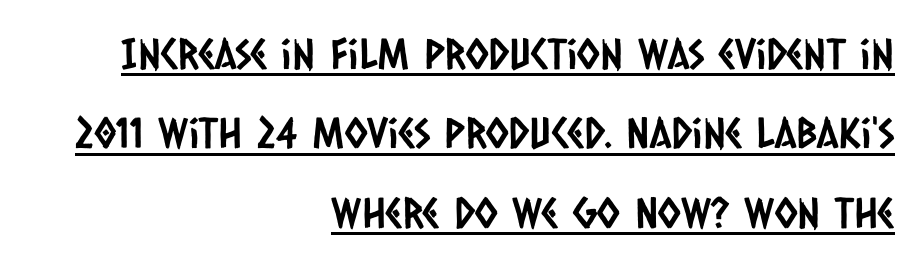
{"serif": "no", "width": "condensed", "stroke_contrast": "low", "x_height": "large", "monospaced": "no", "underline": "yes", "align": "right", "line_spacing_ratio": 1.89, "letter_spacing": "normal", "letter_spacing_em": 0.0, "glyph_px": 42}
